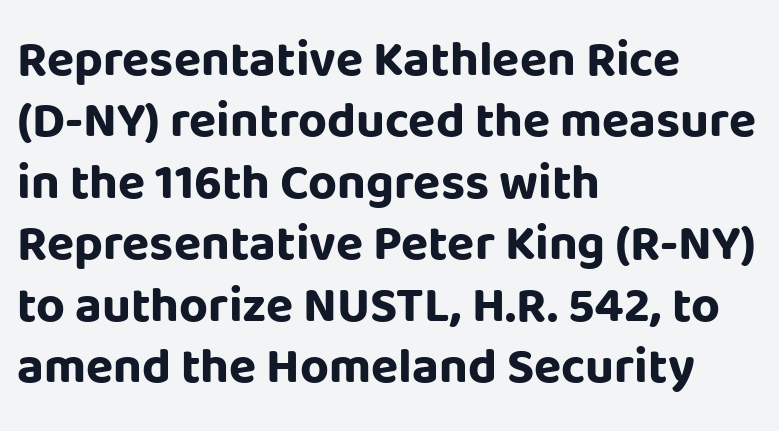
If you drew a ruler down the left edge, every line would touch it. The face used here is rendered with its standard letterfit. Letters rest on an invisible, unmarked baseline. Chunky letters — that's bold for sure. Ordinary non-slanted type is in use. Each letter keeps its own natural width here, so spacing adapts to shape.
